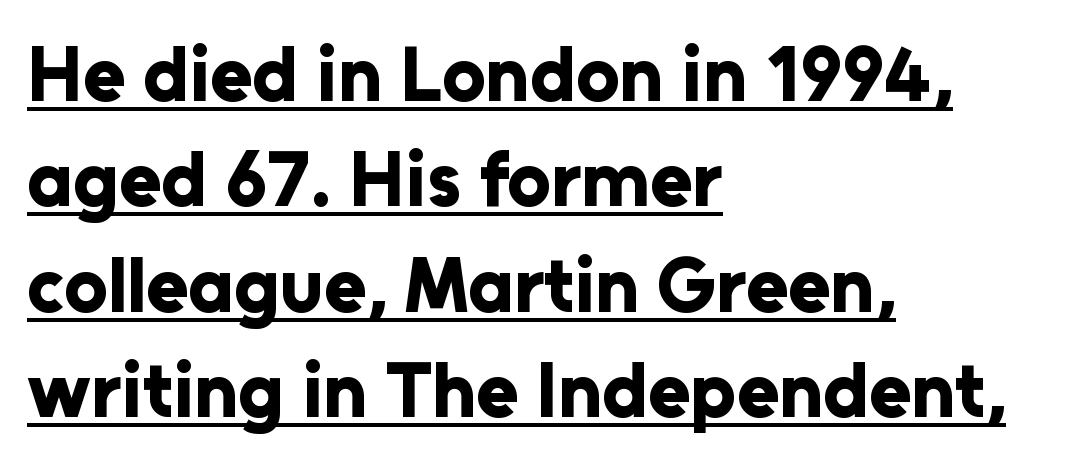
The image shows 77 px bold sans-serif type, upright; set left-aligned, normal line spacing (1.37x), normal letter spacing, underlined; low stroke contrast and a medium x-height.
